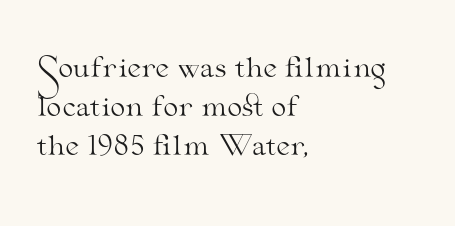
Nothing heavy about these letters — not bold at all. The block of text has a typical density, with ordinary space between rows. Posture: straight, roman, zero tilt. Quick note: underline off. The letterforms sit shoulder to shoulder at normal distance.
